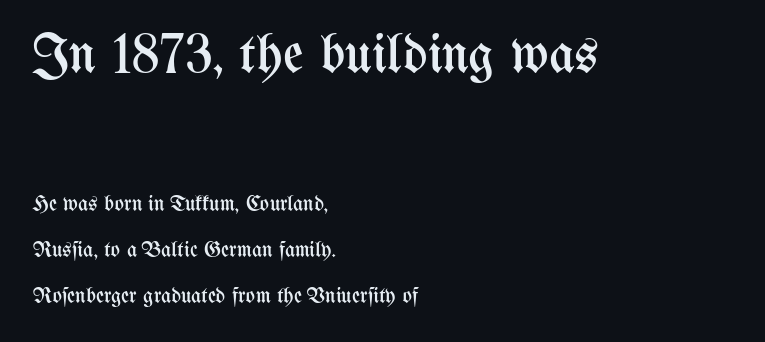
The image shows 56 px regular-weight, condensed type, upright; set left-aligned, loose line spacing (2.09x), normal letter spacing, not underlined; the first (top) block is 2.55x larger; medium stroke contrast and a medium x-height.
